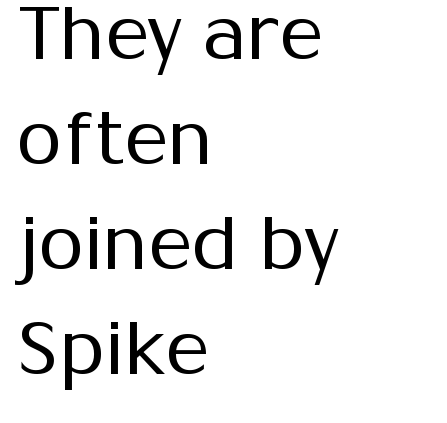
Letters rest on an invisible, unmarked baseline. Look at the tracking — it's just the regular setting, nothing added. Observe the absence of serifs on each vertical stroke in this sample. Successive baselines arrive at the customary interval.
